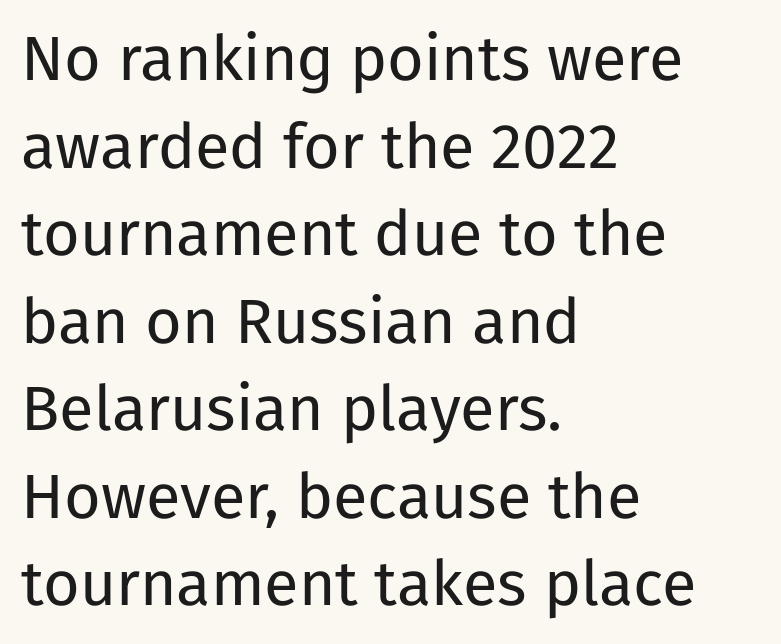
The image shows 63 px regular-weight sans-serif type, upright; set left-aligned, normal line spacing (1.39x), normal letter spacing, not underlined; low stroke contrast and a medium x-height.
